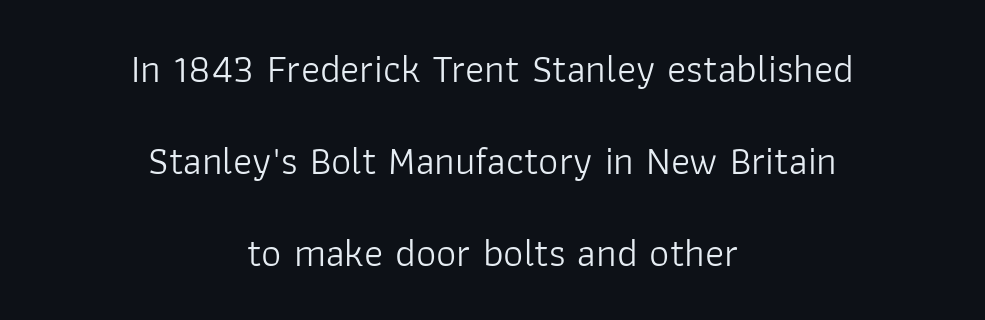
Vertical strokes here are truly vertical. Regarding leading, the lines here are spaced well apart. The compositor balanced each line on the midline. Characters follow at the spacing the type designer built in. Each letter keeps its own natural width here, so spacing adapts to shape.
